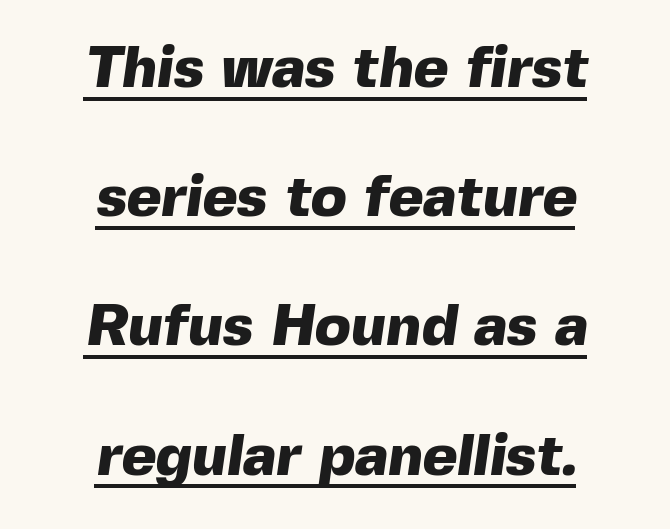
The setting favours the middle, as headings and verse often do. Caption: standard tracking, unaltered. The rendering uses a large line-height, opening up the rows. Is this a fixed-width face? No — the glyphs have proportional, varying widths. What weight is shown? A full bold with thick strokes. Looks like someone drew a line under every word here.
